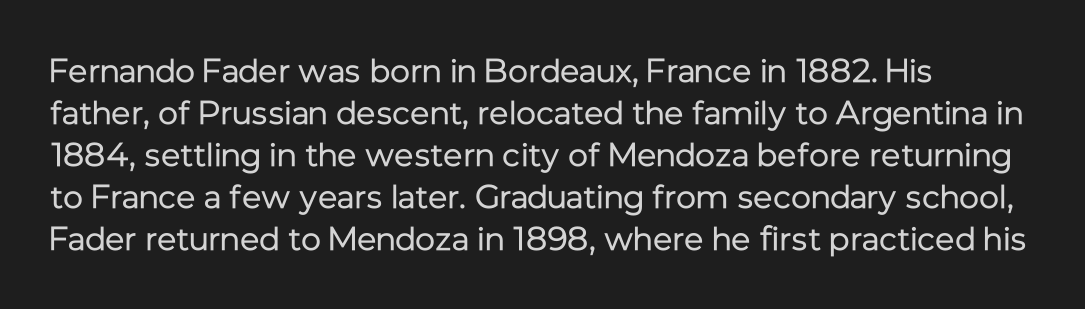
The image shows 33 px regular-weight sans-serif type, upright; set left-aligned, normal line spacing (1.27x), normal letter spacing, not underlined; low stroke contrast and a medium x-height.
